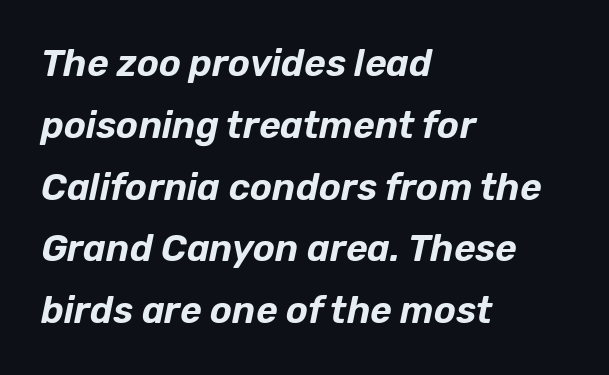
{"italic": "yes", "lean": "right", "slant_degrees": 12, "width": "normal", "stroke_contrast": "low", "x_height": "medium", "monospaced": "no", "underline": "no", "align": "left", "line_spacing": "normal", "line_spacing_ratio": 1.67, "letter_spacing": "normal", "letter_spacing_em": 0.0, "glyph_px": 37}
